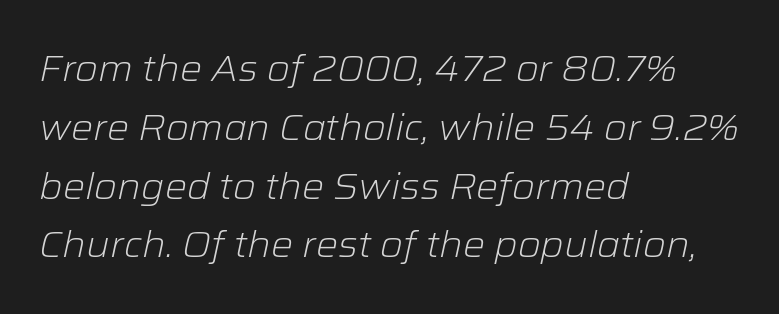
The image shows 37 px light type, italic (leaning right); set left-aligned, normal line spacing (1.59x), normal letter spacing, not underlined; low stroke contrast and a medium x-height.
